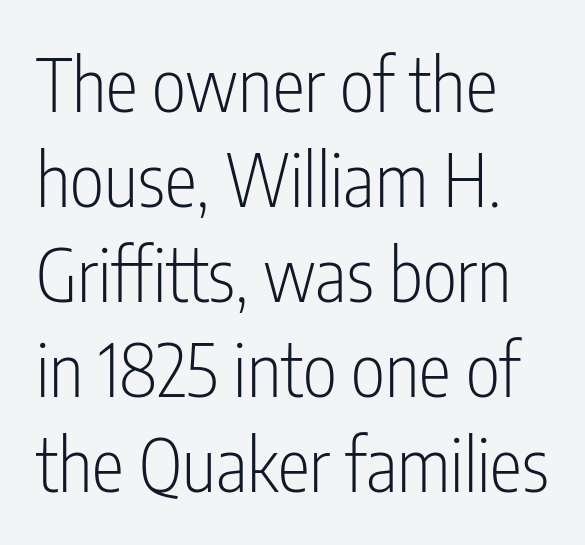
Q: Is the text bold? A: No.
Q: Is the text italic (slanted)? A: No, it is upright.
Q: Is the typeface a serif or a sans-serif typeface? A: Sans-serif.
Q: Is the text underlined? A: No.
Q: How is the paragraph aligned? A: Left-aligned.
Q: Is the spacing between letters normal or unusually wide? A: Normal.
Q: Is the spacing between lines tight, normal or loose? A: Normal.
Q: Width (condensed, normal, or wide)? A: Condensed.
Q: Stroke contrast? A: Low.
Q: x-height? A: Medium.
Q: Monospaced? A: No.
